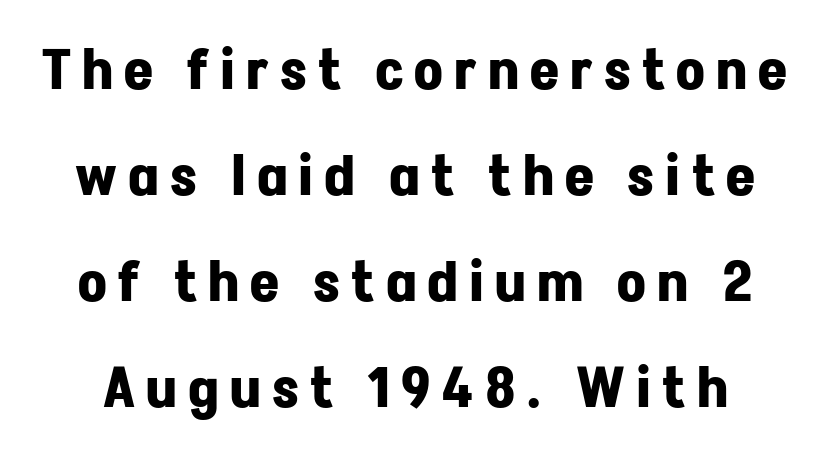
Honestly, the letter spacing is so wide it's the main thing you notice. Has an underline been added? It has not. Posture: upright roman. The type family on display is of the sans-serif kind. Typesetter's note: full bold, strokes at maximum text heaviness.
